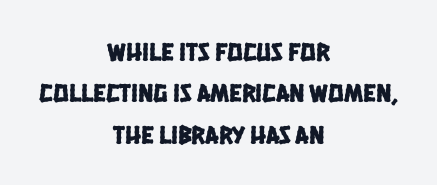
{"underline": "no", "align": "center", "line_spacing": "normal", "line_spacing_ratio": 1.59, "letter_spacing": "normal", "letter_spacing_em": 0.0, "glyph_px": 26}
